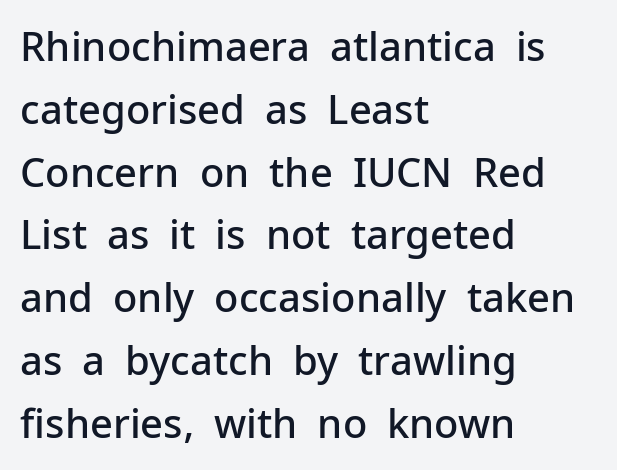
The image shows 40 px semibold sans-serif type, upright; set left-aligned, normal line spacing (1.57x), normal letter spacing, not underlined; low stroke contrast and a medium x-height.
